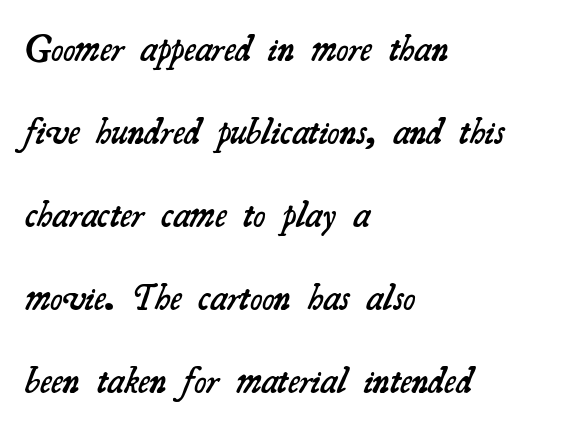
{"serif": "yes", "bold": "semi", "weight": "semibold", "width": "normal", "stroke_contrast": "medium", "x_height": "small", "monospaced": "no", "underline": "no", "align": "left", "line_spacing": "loose", "line_spacing_ratio": 2.24, "letter_spacing": "normal", "letter_spacing_em": 0.0, "glyph_px": 37}
